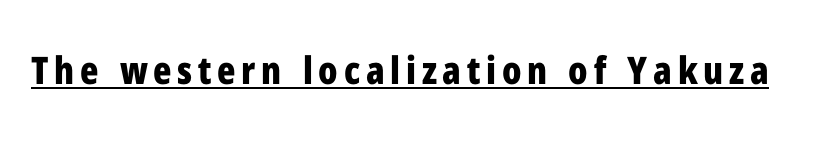
No feet cap the strokes, marking this as sans-serif type. This sample carries an underscore along the baseline area. These words are printed bold, with thick strokes throughout. When letters stand straight like this, we call the style roman or upright. The passage shown is typed in a proportional face where columns would drift.
